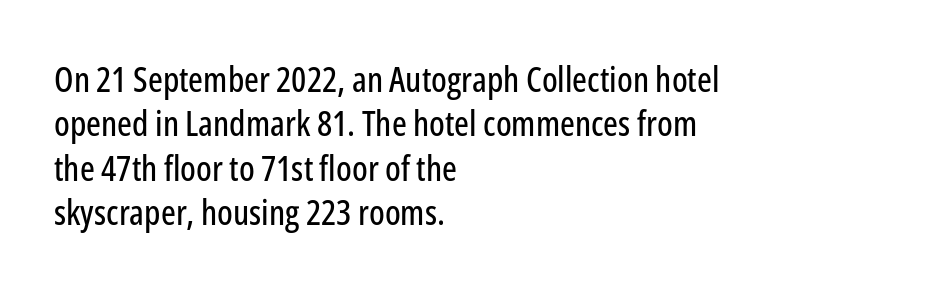
The image shows 35 px condensed sans-serif type, upright; set left-aligned, normal line spacing (1.27x), normal letter spacing, not underlined; low stroke contrast and a medium x-height.
